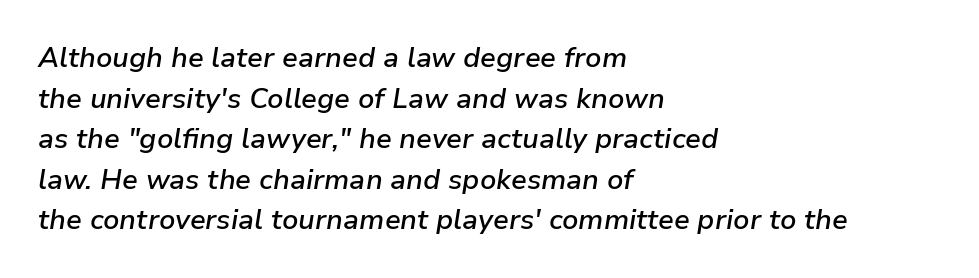
Only glyphs here, with clear space below each row. Weight check: semibold — heavier than regular, not quite bold. Compared with ordinary roman type, these characters are visibly tilted. The ragged edge is on the right, which tells us the setting is flush left. The rows are spaced the way most documents space them. The letters advance in unequal steps, a hallmark of proportional type.
